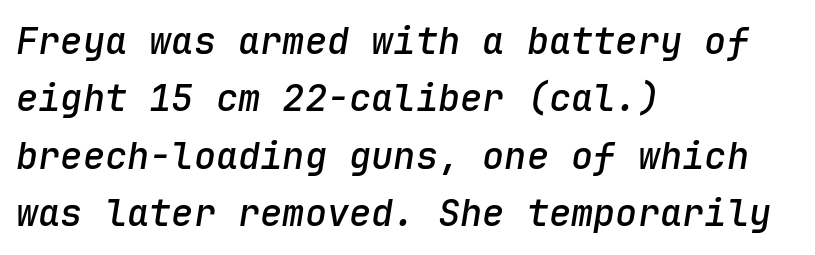
{"italic": "yes", "lean": "right", "slant_degrees": 9, "bold": "semi", "weight": "semibold", "width": "normal", "stroke_contrast": "low", "x_height": "medium", "monospaced": "yes", "underline": "no", "align": "left", "line_spacing": "normal", "line_spacing_ratio": 1.55, "letter_spacing": "normal", "letter_spacing_em": 0.0, "glyph_px": 37}
